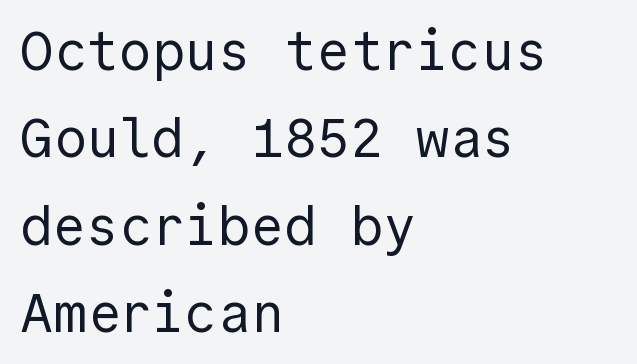
{"serif": "no", "italic": "no", "bold": "no", "weight": "regular", "width": "normal", "x_height": "medium", "underline": "no", "align": "left", "line_spacing": "normal", "line_spacing_ratio": 1.59, "letter_spacing": "normal", "letter_spacing_em": 0.0, "glyph_px": 55}
